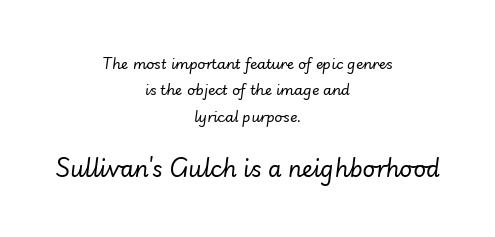
The image shows 22 px text type, italic (leaning right); set centered, line spacing 1.88x, normal letter spacing, not underlined; the second (bottom) block is 1.57x larger.
